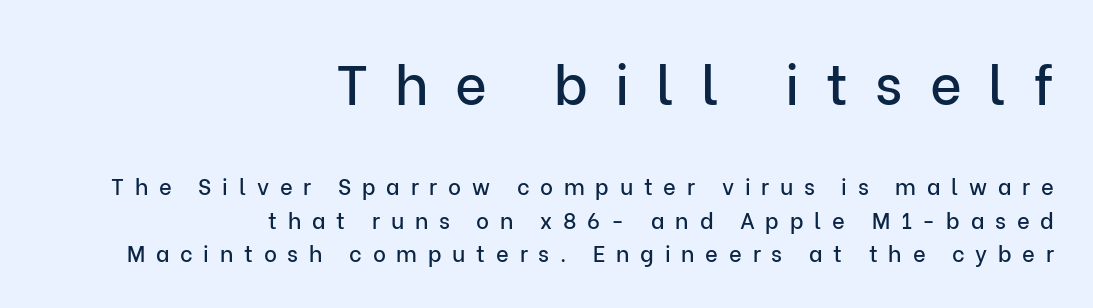
{"serif": "no", "italic": "no", "width": "normal", "stroke_contrast": "low", "x_height": "medium", "monospaced": "no", "underline": "no", "align": "right", "line_spacing": "normal", "line_spacing_ratio": 1.54, "letter_spacing": "wide", "letter_spacing_em": 0.49, "larger_block": "first", "size_ratio": 2.5, "glyph_px": 55}
